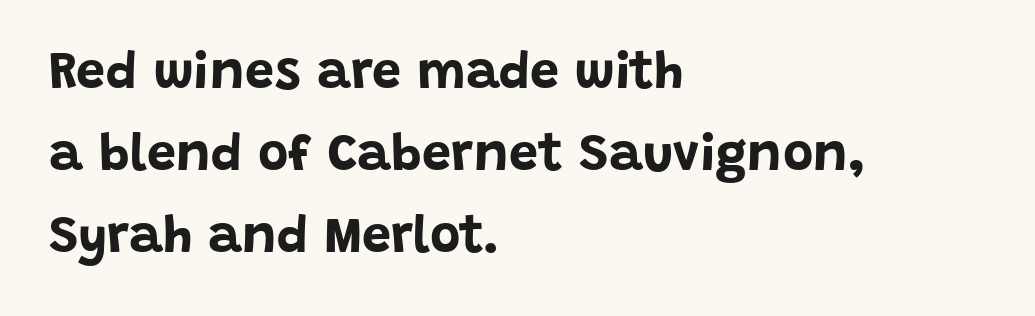
Q: Is the text bold? A: Yes.
Q: Is the text italic (slanted)? A: No, it is upright.
Q: Is the typeface a serif or a sans-serif typeface? A: Sans-serif.
Q: Is the text underlined? A: No.
Q: How is the paragraph aligned? A: Left-aligned.
Q: Is the spacing between letters normal or unusually wide? A: Normal.
Q: Is the spacing between lines tight, normal or loose? A: Normal.
Q: Width (condensed, normal, or wide)? A: Normal.
Q: Stroke contrast? A: Low.
Q: x-height? A: Large.
Q: Monospaced? A: No.
